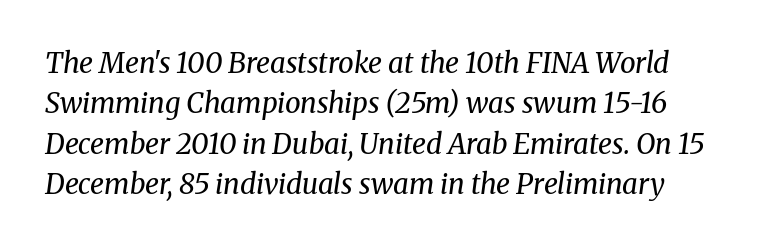
{"serif": "yes", "italic": "yes", "lean": "right", "slant_degrees": 8, "bold": "no", "weight": "regular", "width": "normal", "stroke_contrast": "medium", "x_height": "medium", "monospaced": "no", "underline": "no", "line_spacing": "normal", "line_spacing_ratio": 1.44, "letter_spacing": "normal", "letter_spacing_em": 0.0, "glyph_px": 28}
